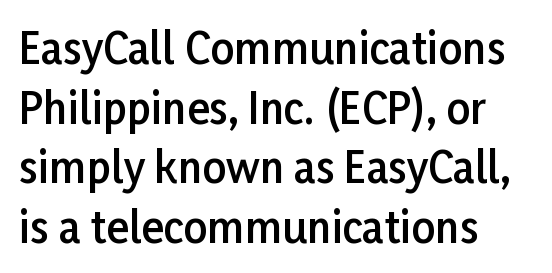
{"serif": "no", "italic": "no", "bold": "semi", "weight": "semibold", "width": "normal", "stroke_contrast": "low", "x_height": "medium", "monospaced": "no", "underline": "no", "align": "left", "line_spacing": "normal", "line_spacing_ratio": 1.42, "letter_spacing": "normal", "letter_spacing_em": 0.0, "glyph_px": 42}
